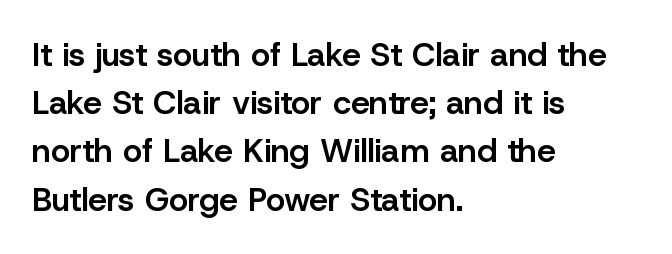
The image shows 33 px semibold sans-serif type, upright; set left-aligned, normal line spacing (1.46x), normal letter spacing, not underlined; low stroke contrast and a medium x-height.
